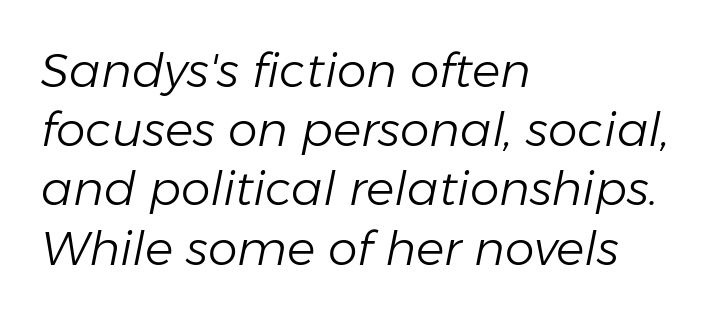
Q: Is the text bold? A: No.
Q: Is the text italic (slanted)? A: Yes, it leans right by about 11 degrees.
Q: Is the text underlined? A: No.
Q: How is the paragraph aligned? A: Left-aligned.
Q: Is the spacing between letters normal or unusually wide? A: Normal.
Q: Is the spacing between lines tight, normal or loose? A: Normal.
Q: Width (condensed, normal, or wide)? A: Normal.
Q: Stroke contrast? A: Low.
Q: x-height? A: Medium.
Q: Monospaced? A: No.
